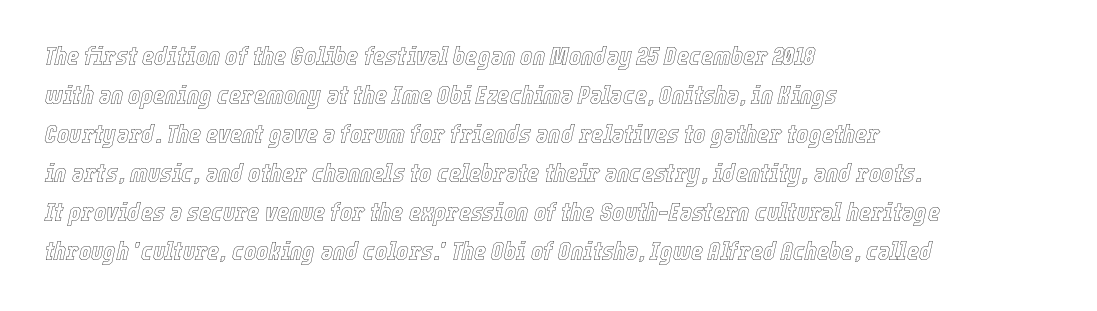
The space between consecutive lines is moderate. This rendering leaves character spacing at its baseline value. The specimen reads as italic at a glance. Line starts are locked; line ends wander.
